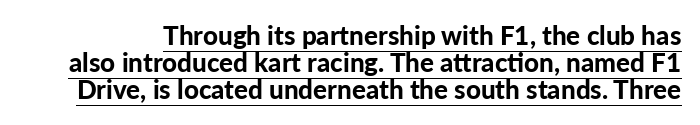
{"italic": "no", "bold": "yes", "underline": "yes", "line_spacing": "tight", "line_spacing_ratio": 1.04, "letter_spacing": "normal", "letter_spacing_em": 0.0, "glyph_px": 26}
